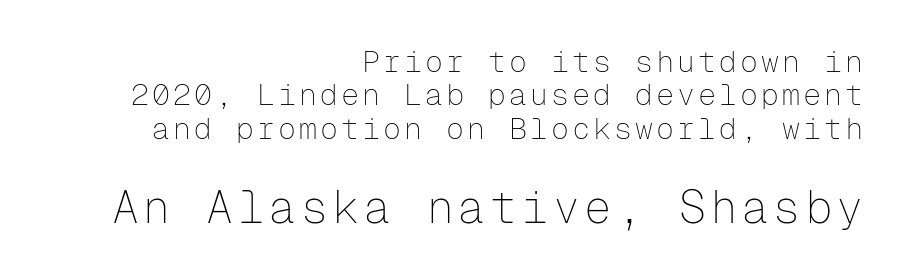
The image shows 45 px thin sans-serif type, upright, monospaced; set right-aligned, tight line spacing (1.11x), not underlined; the second (bottom) block is 1.5x larger; low stroke contrast and a medium x-height.
